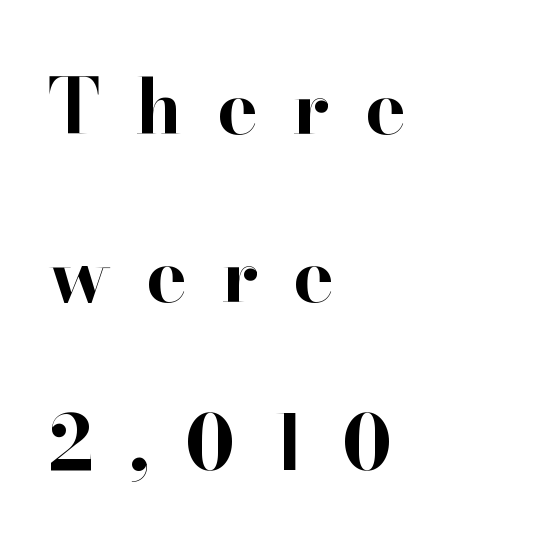
Check where the strokes stop: tiny serifs finish them off. The leading is generous, giving the passage an open texture. No word sits above an underline. Summary of weight: heavy, a full bold. Ascenders rise straight up at ninety degrees. The paragraph shown leans on its left margin.
